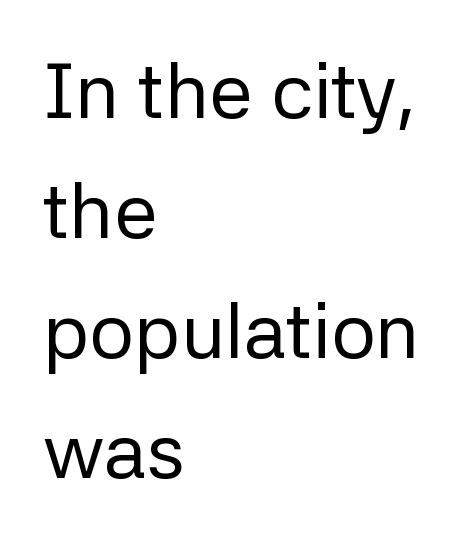
Q: Is the text bold? A: No.
Q: Is the text italic (slanted)? A: No, it is upright.
Q: Is the typeface a serif or a sans-serif typeface? A: Sans-serif.
Q: Is the text underlined? A: No.
Q: How is the paragraph aligned? A: Left-aligned.
Q: Is the spacing between letters normal or unusually wide? A: Normal.
Q: Is the spacing between lines tight, normal or loose? A: Normal.
Q: Width (condensed, normal, or wide)? A: Normal.
Q: Stroke contrast? A: Low.
Q: x-height? A: Medium.
Q: Monospaced? A: No.
